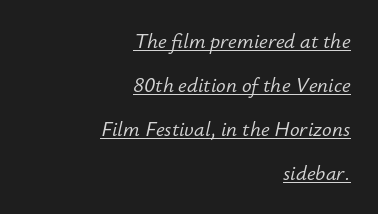
Stems and bowls with no extra thickness — not bold. Slanted lettering throughout. This sample uses plain, unmodified letter spacing. Students, observe the line beneath the letters — that is underlining. Reading down the block, your eye finds every line finishing at a fixed right position.
